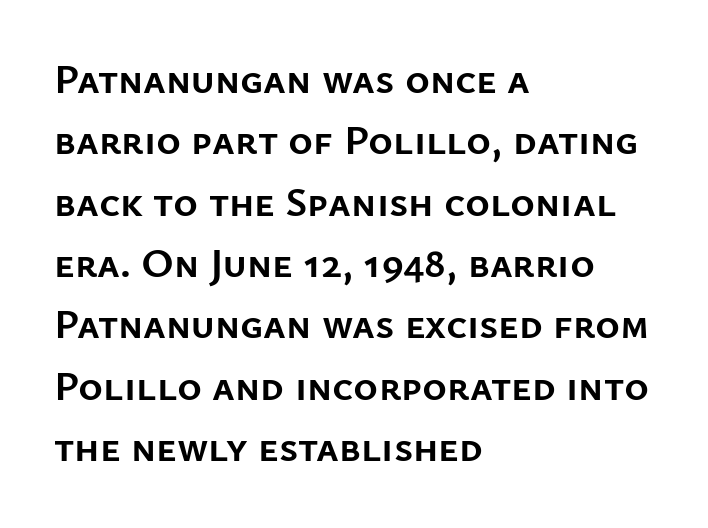
{"serif": "no", "italic": "no", "bold": "yes", "weight": "semibold", "width": "normal", "stroke_contrast": "low", "x_height": "medium", "monospaced": "no", "underline": "no", "align": "left", "line_spacing": "normal", "line_spacing_ratio": 1.46, "letter_spacing": "normal", "letter_spacing_em": 0.0, "glyph_px": 42}
